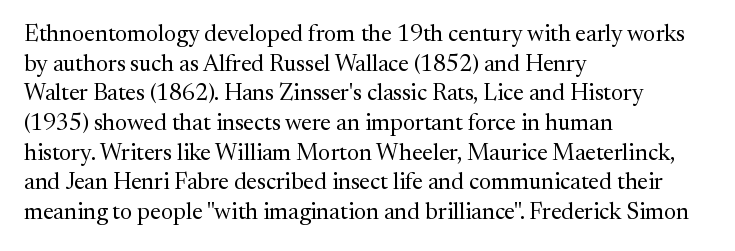
The image shows 23 px text type, upright; set left-aligned, normal line spacing (1.29x), normal letter spacing, not underlined.
